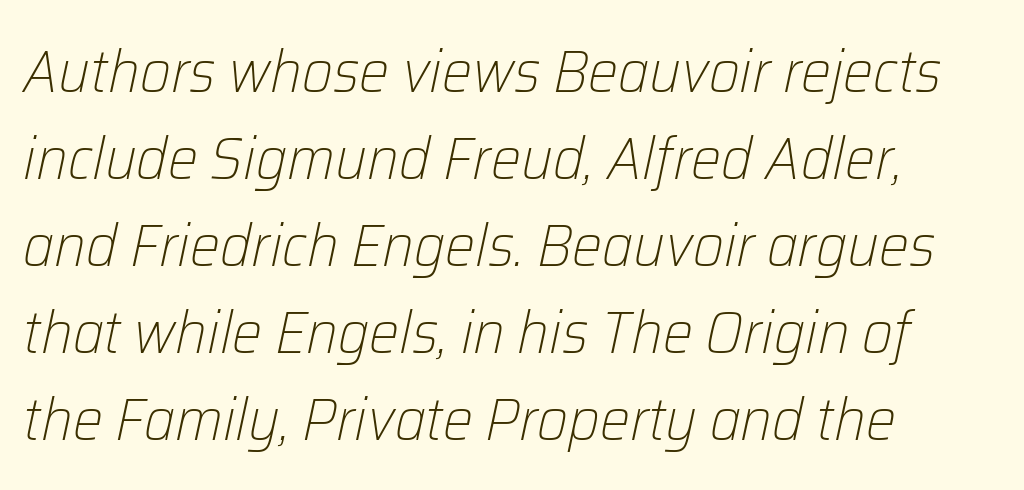
{"italic": "yes", "lean": "right", "slant_degrees": 12, "bold": "no", "weight": "light", "width": "normal", "stroke_contrast": "low", "x_height": "medium", "monospaced": "no", "underline": "no", "align": "left", "line_spacing": "normal", "line_spacing_ratio": 1.45, "letter_spacing": "normal", "letter_spacing_em": 0.0, "glyph_px": 60}
